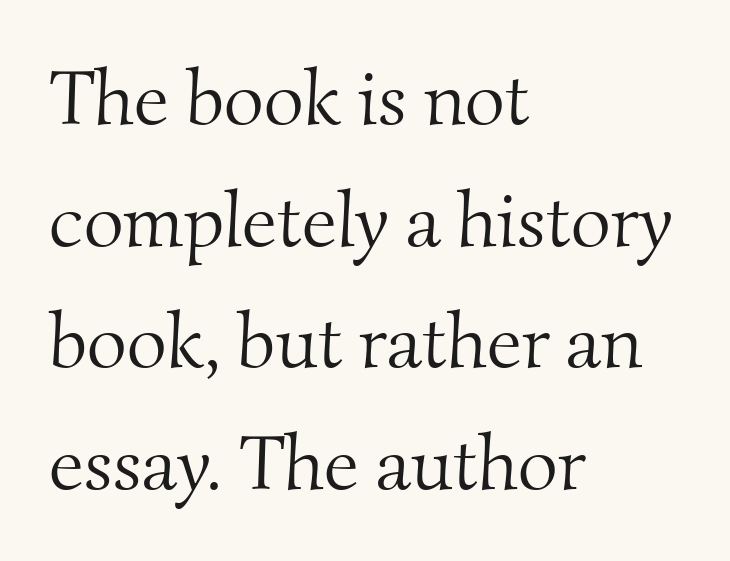
Q: Is the text bold? A: No.
Q: Is the typeface a serif or a sans-serif typeface? A: Serif.
Q: Is the text underlined? A: No.
Q: How is the paragraph aligned? A: Left-aligned.
Q: Is the spacing between letters normal or unusually wide? A: Normal.
Q: Is the spacing between lines tight, normal or loose? A: Normal.
Q: Width (condensed, normal, or wide)? A: Normal.
Q: Stroke contrast? A: Medium.
Q: x-height? A: Small.
Q: Monospaced? A: No.
